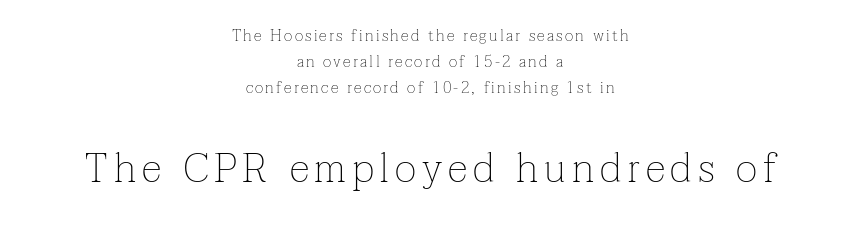
Q: Is the text bold? A: No.
Q: Is the text italic (slanted)? A: No, it is upright.
Q: Is the typeface a serif or a sans-serif typeface? A: Serif.
Q: Is the text underlined? A: No.
Q: How is the paragraph aligned? A: Centered.
Q: Is the spacing between lines tight, normal or loose? A: Normal.
Q: Which block of text is set in a larger size, the first (top) or the second (bottom)? A: The second (bottom) one.
Q: Width (condensed, normal, or wide)? A: Normal.
Q: Stroke contrast? A: Low.
Q: x-height? A: Medium.
Q: Monospaced? A: No.
